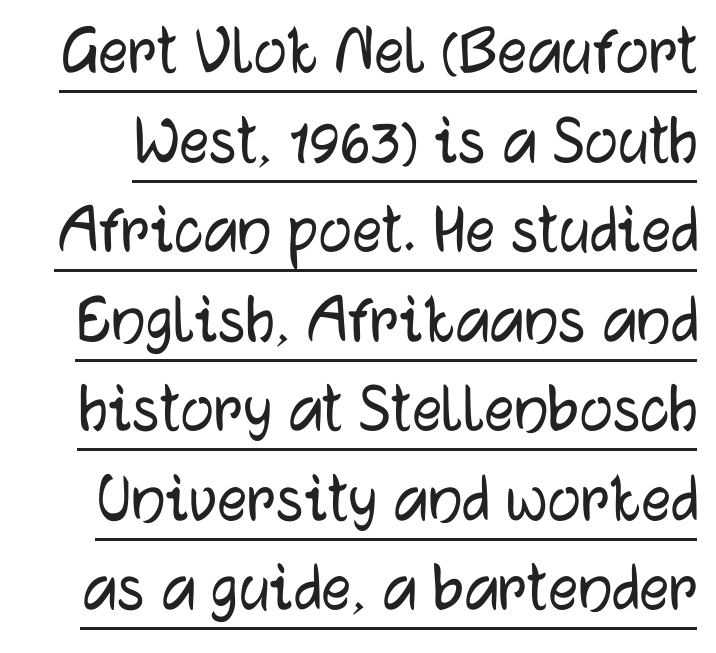
{"serif": "no", "italic": "no", "width": "normal", "stroke_contrast": "low", "x_height": "medium", "monospaced": "no", "underline": "yes", "line_spacing_ratio": 1.21, "letter_spacing": "normal", "letter_spacing_em": 0.0, "glyph_px": 74}
